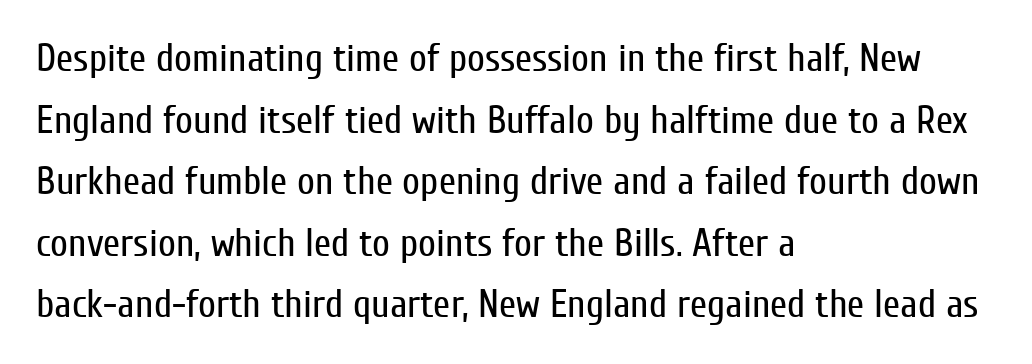
This sample keeps an unexceptional amount of space between lines. Any mark beneath the type? The region is blank. The letters sit at their default tracking, neither squeezed nor spread. The type sits square on the baseline with zero lean.
